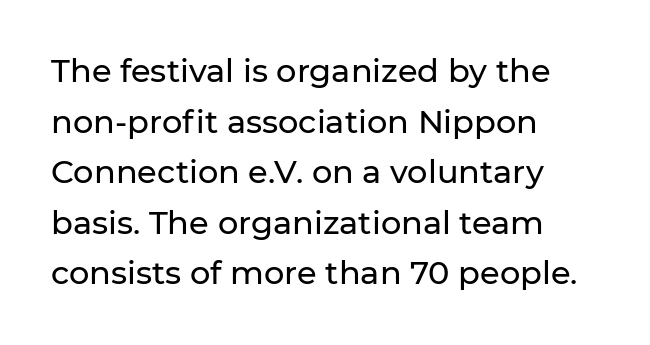
Q: Is the text italic (slanted)? A: No, it is upright.
Q: Is the typeface a serif or a sans-serif typeface? A: Sans-serif.
Q: Is the text underlined? A: No.
Q: How is the paragraph aligned? A: Left-aligned.
Q: Is the spacing between letters normal or unusually wide? A: Normal.
Q: Is the spacing between lines tight, normal or loose? A: Normal.
Q: Width (condensed, normal, or wide)? A: Normal.
Q: Stroke contrast? A: Low.
Q: x-height? A: Medium.
Q: Monospaced? A: No.
